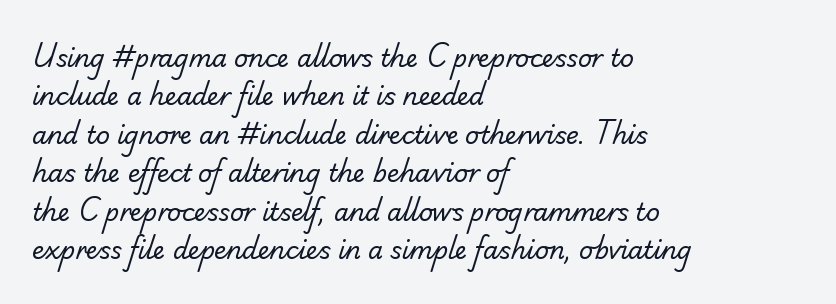
Q: Is the text bold? A: No.
Q: Is the text underlined? A: No.
Q: How is the paragraph aligned? A: Left-aligned.
Q: Is the spacing between letters normal or unusually wide? A: Normal.
Q: Is the spacing between lines tight, normal or loose? A: Normal.
